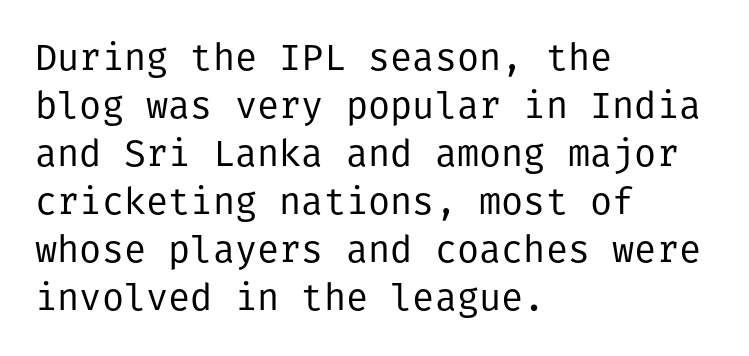
Has an underline been added? It has not. These lines are set flush left with a ragged right edge. Quick note: interline space is typical. Stem width sits at or under what a default text font uses. Is this a sans? Yes — the strokes have no serifs. Vertical strokes here are truly vertical.
